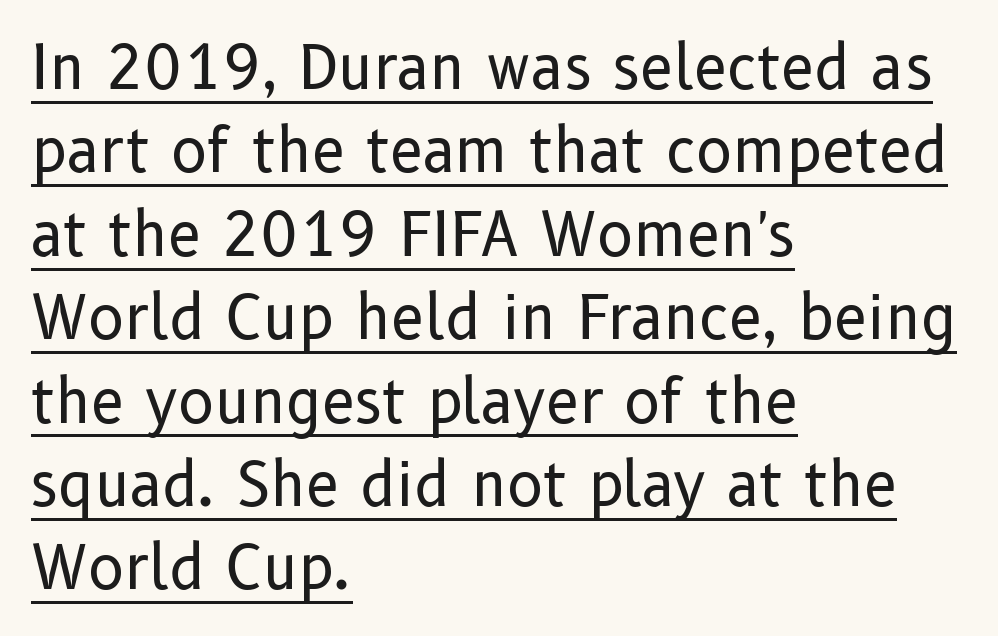
The horizontal fit of the characters is conventional and even. The letters look calm and open, with moderate or lighter stems. The letters stand upright; this is a roman face. The glyphs in this specimen are sans serif.
